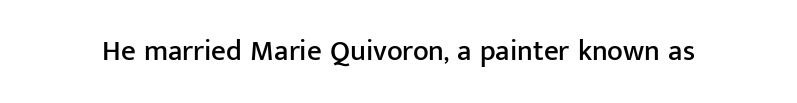
The image shows 29 px sans-serif type, upright; set normal letter spacing, not underlined; low stroke contrast and a medium x-height.
